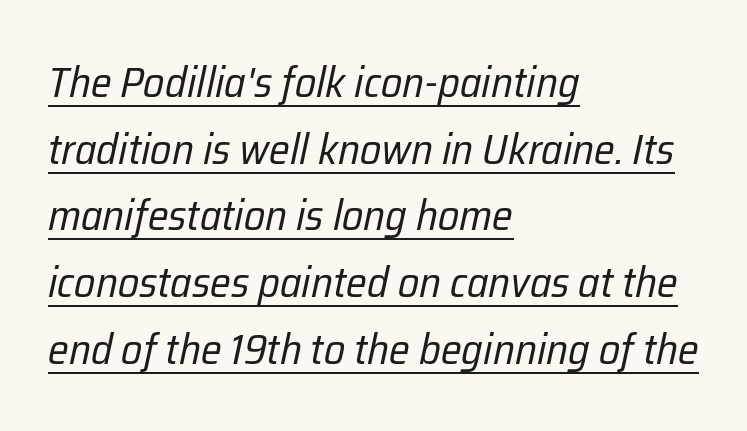
Inter-character spacing is left at the font's built-in metrics. The glyphs are accompanied by a horizontal stroke just below them. The paragraph shown leans on its left margin. The letters advance in unequal steps, a hallmark of proportional type. Vertically, the passage feels balanced, rows spaced as you'd expect.
